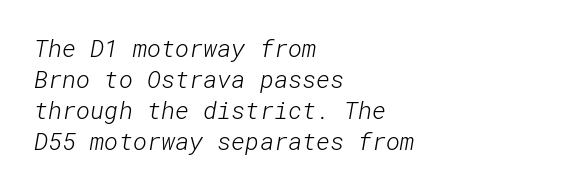
The image shows 24 px text type; set left-aligned, normal line spacing (1.29x), normal letter spacing, not underlined.
